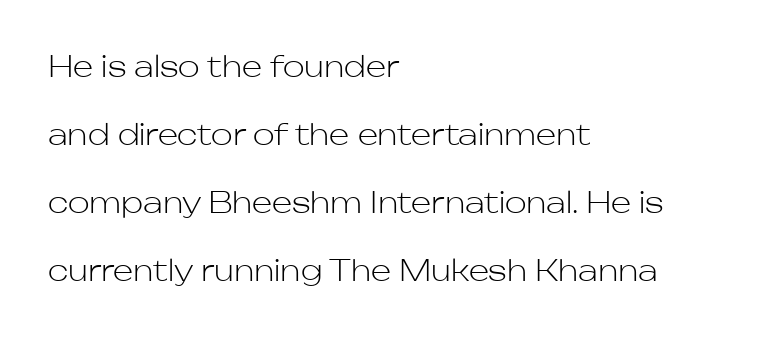
The weight would be labelled regular, book, light, or lighter still. A typesetter would call this proportional, since set widths differ per character. Nobody drew a line under any word here. This rendering leaves character spacing at its baseline value. Short and long lines alike share a common starting point at left.
